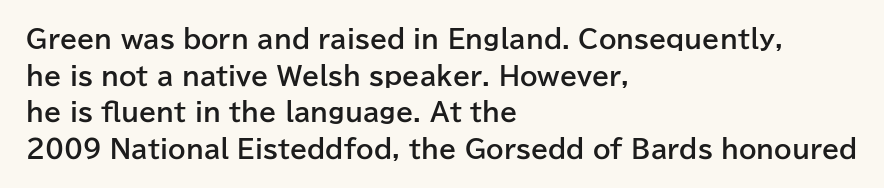
{"italic": "no", "bold": "yes", "underline": "no", "align": "left", "line_spacing": "normal", "line_spacing_ratio": 1.47, "letter_spacing": "normal", "letter_spacing_em": 0.0, "glyph_px": 25}
